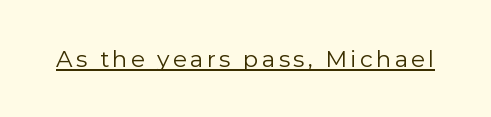
{"italic": "no", "bold": "no", "underline": "yes", "glyph_px": 23}
